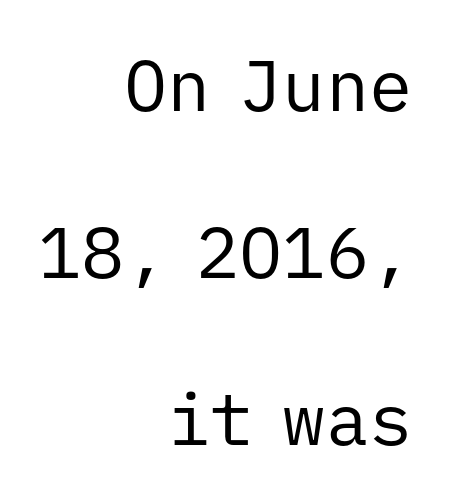
{"serif": "no", "italic": "no", "bold": "no", "weight": "regular", "width": "normal", "stroke_contrast": "low", "x_height": "medium", "monospaced": "yes", "underline": "no", "align": "right", "line_spacing": "loose", "line_spacing_ratio": 2.32, "letter_spacing": "normal", "letter_spacing_em": 0.0, "glyph_px": 72}
